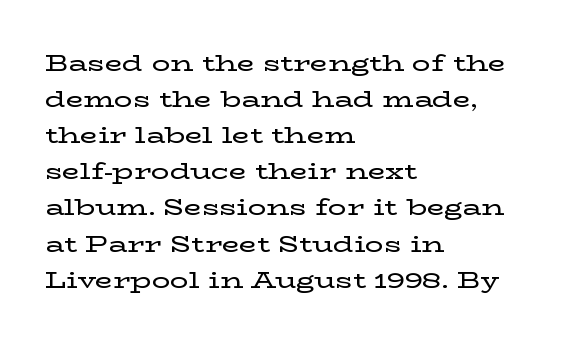
The image shows 23 px text type, upright; set left-aligned, normal line spacing (1.57x), normal letter spacing, not underlined.
